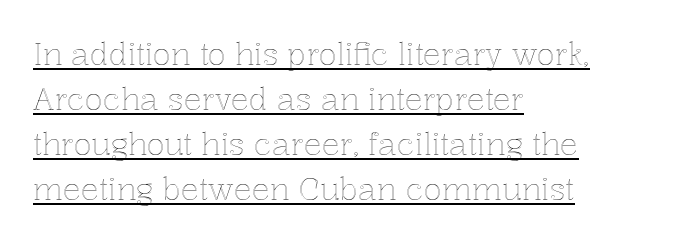
The image shows 30 px text type, upright; set left-aligned, normal line spacing (1.5x), normal letter spacing, underlined; a medium x-height.
